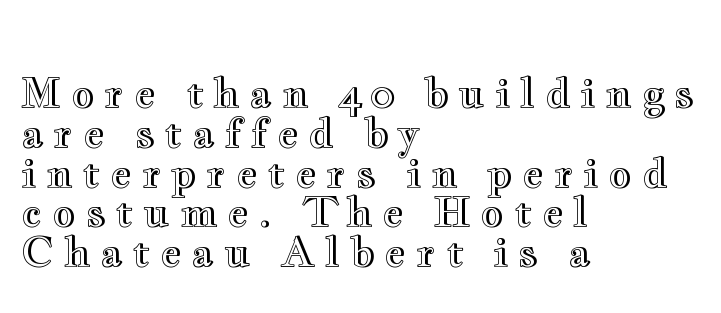
The image shows 41 px wide type, upright; set left-aligned, tight line spacing (0.97x), unusually wide letter spacing (+0.23 em), not underlined; a small x-height.
